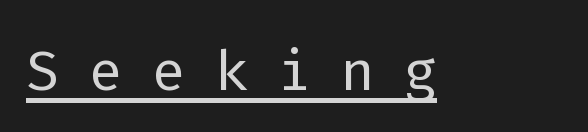
Q: Is the text bold? A: No.
Q: Is the text italic (slanted)? A: No, it is upright.
Q: Is the typeface a serif or a sans-serif typeface? A: Sans-serif.
Q: Is the text underlined? A: Yes.
Q: Is the spacing between letters normal or unusually wide? A: Unusually wide.
Q: Width (condensed, normal, or wide)? A: Normal.
Q: Stroke contrast? A: Low.
Q: x-height? A: Medium.
Q: Monospaced? A: Yes.
